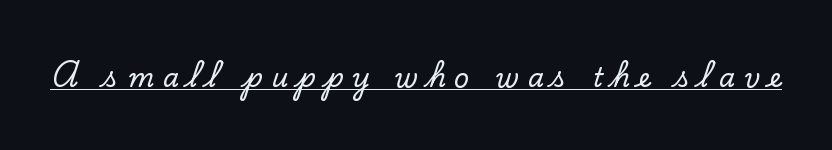
{"underline": "yes", "letter_spacing": "wide", "letter_spacing_em": 0.35, "glyph_px": 26}
